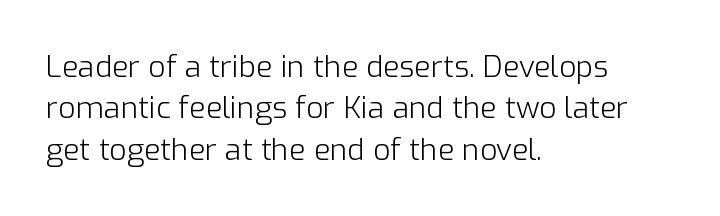
This rendering employs a face without finishing strokes, i.e., a sans-serif. Anything drawn beneath the words? Only blank space. Which margin do the lines hug? The left one — the right edge is uneven. This sample keeps an unexceptional amount of space between lines. Do the characters align in a grid? No, the font is proportional.
